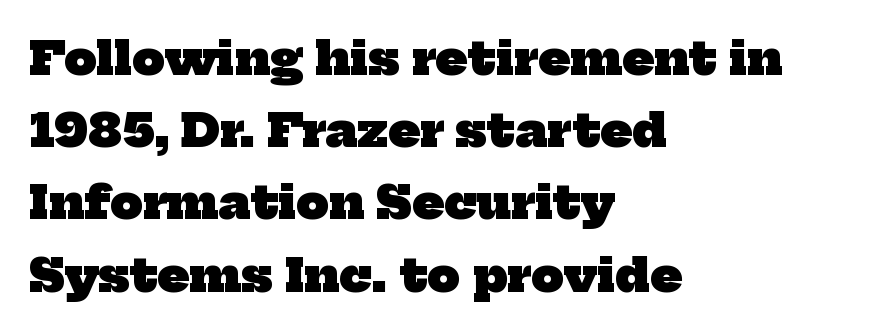
This sample is left-justified, so line endings fall wherever the words run out. Its strokes are broad and dark, the hallmark of bold type. The text was rendered using a seriffed face with decorative stroke endings. A typesetter would call this leading conventional body-copy spacing. You could not count columns in this text — the font is proportionally spaced. The specimen omits any rule beneath the text block's lines.
